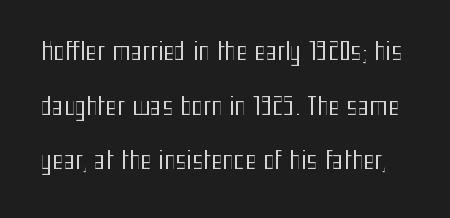
Q: Is the text bold? A: No.
Q: Is the text italic (slanted)? A: No, it is upright.
Q: Is the text underlined? A: No.
Q: Is the spacing between letters normal or unusually wide? A: Normal.
Q: Is the spacing between lines tight, normal or loose? A: Loose.
